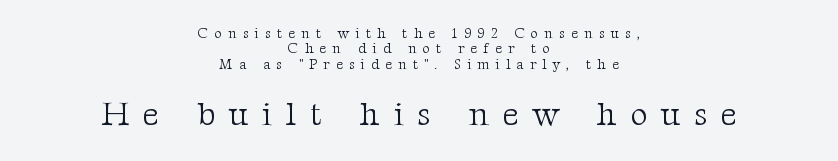
Q: Is the text bold? A: No.
Q: Is the text italic (slanted)? A: No, it is upright.
Q: Is the typeface a serif or a sans-serif typeface? A: Serif.
Q: Is the text underlined? A: No.
Q: How is the paragraph aligned? A: Centered.
Q: Is the spacing between letters normal or unusually wide? A: Unusually wide.
Q: Is the spacing between lines tight, normal or loose? A: Tight.
Q: Which block of text is set in a larger size, the first (top) or the second (bottom)? A: The second (bottom) one.
Q: Width (condensed, normal, or wide)? A: Normal.
Q: Stroke contrast? A: Medium.
Q: x-height? A: Medium.
Q: Monospaced? A: No.
